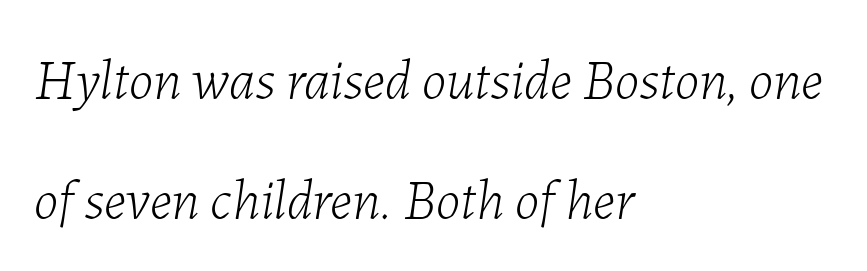
The image shows 56 px light type, italic (leaning right); set left-aligned, loose line spacing (2.15x), normal letter spacing, not underlined; low stroke contrast and a medium x-height.
